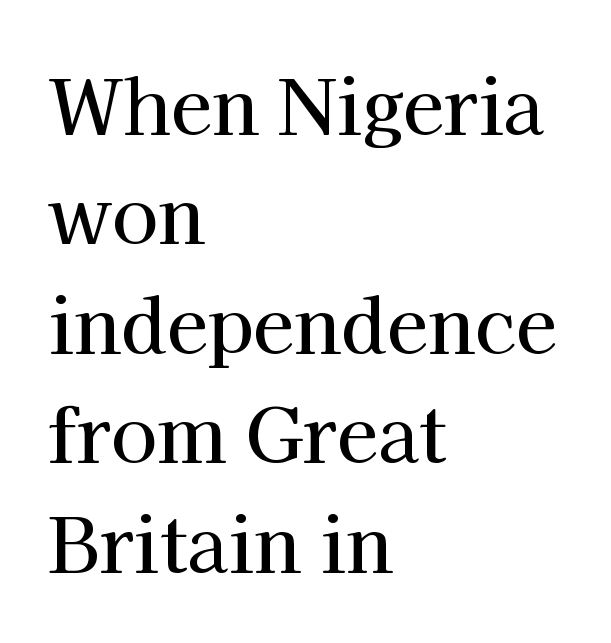
The line-height multiplier appears to be the usual default. Tracking value appears to be zero — textbook default spacing. The letters stand upright; this is a roman face. Check the space under the baseline: it is left empty. Here the designer chose a conventional face with non-uniform glyph widths.
